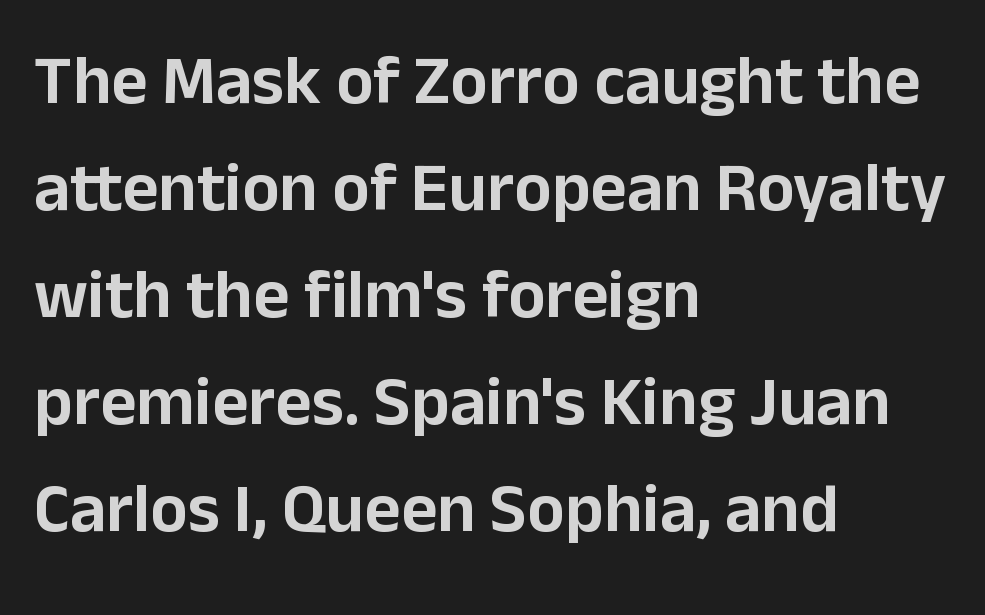
The image shows 70 px sans-serif type, upright; set left-aligned, normal line spacing (1.53x), normal letter spacing, not underlined; low stroke contrast and a medium x-height.
